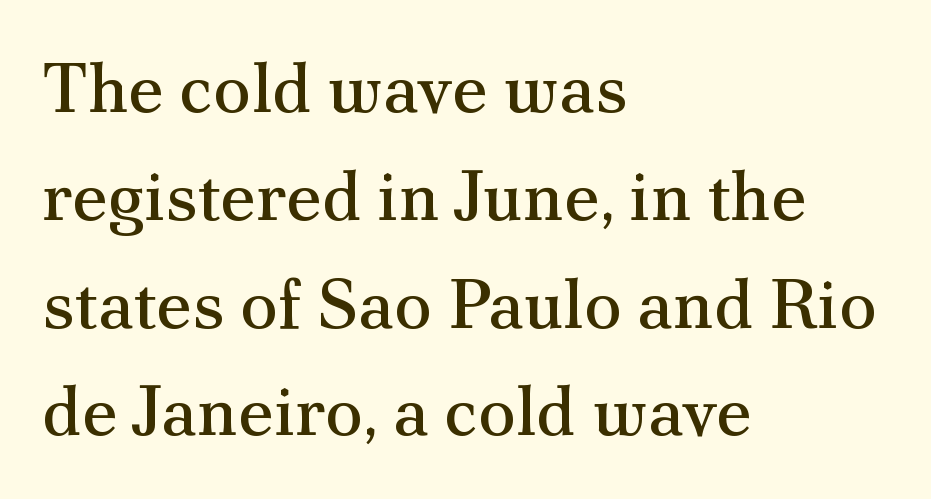
{"serif": "yes", "italic": "no", "bold": "no", "weight": "regular", "width": "normal", "stroke_contrast": "medium", "x_height": "small", "monospaced": "no", "underline": "no", "align": "left", "line_spacing": "normal", "line_spacing_ratio": 1.54, "letter_spacing": "normal", "letter_spacing_em": 0.0, "glyph_px": 70}
